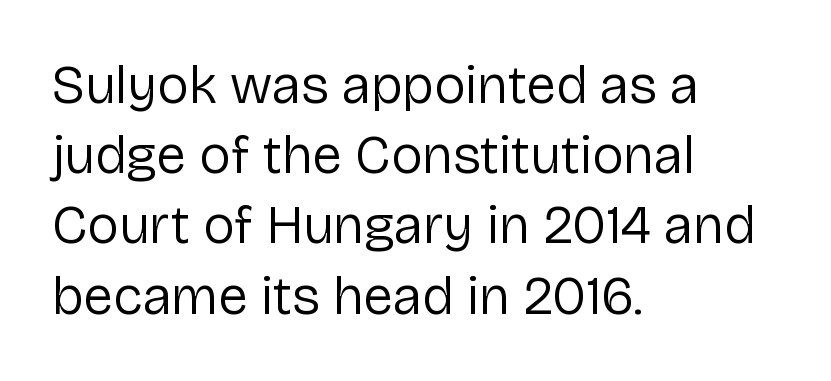
The face used here is rendered with its standard letterfit. In terms of posture, this sample is upright. Type without underlining. Heaviness? Minimal to ordinary, like unemphasized prose. Reading down the column, the eye jumps a familiar distance to each next line.
